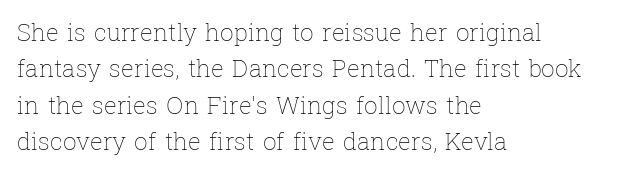
The foot of each line stays bare and open. These lines stack with their left ends in a neat column. Italic: no, the glyphs are upright roman. These lines sit exactly where default settings would place them.
